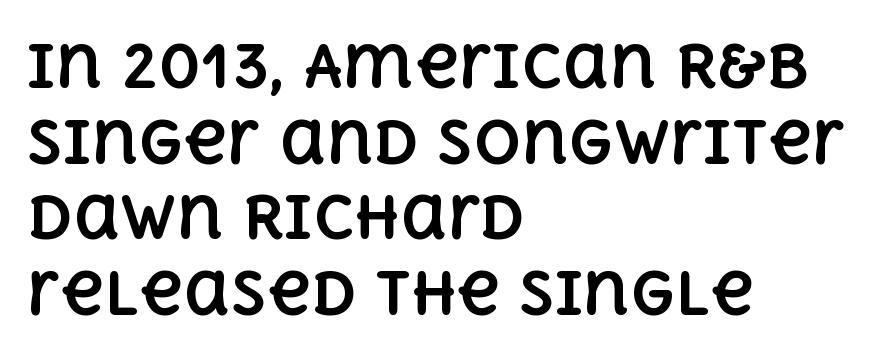
{"italic": "no", "bold": "yes", "weight": "bold", "width": "normal", "x_height": "large", "monospaced": "no", "underline": "no", "align": "left", "line_spacing": "normal", "line_spacing_ratio": 1.28, "letter_spacing": "normal", "letter_spacing_em": 0.0, "glyph_px": 59}
